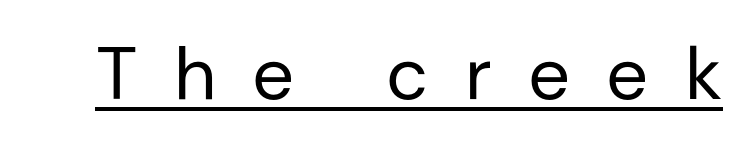
Do the letters lean? They stand straight. Think standard paragraph weight, or any step lighter than that. Each line of the rendering has a horizontal stroke beneath the glyphs. Is this a fixed-width face? No — the glyphs have proportional, varying widths. This sample uses expanded letter spacing, leaving extra air between glyphs. Letterform terminals end flat and unadorned throughout the passage.
